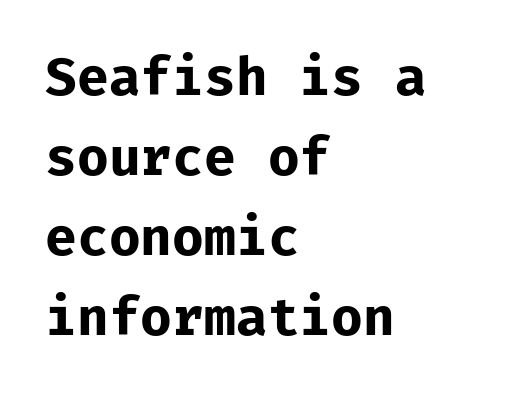
The image shows 53 px bold sans-serif type, upright, monospaced; set left-aligned, normal line spacing (1.51x), normal letter spacing, not underlined; low stroke contrast and a medium x-height.
